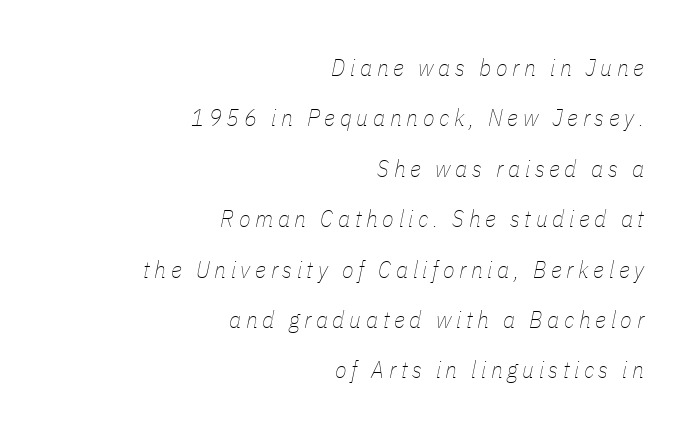
The image shows 24 px text type, italic (leaning right); set right-aligned, loose line spacing (2.1x), not underlined.
